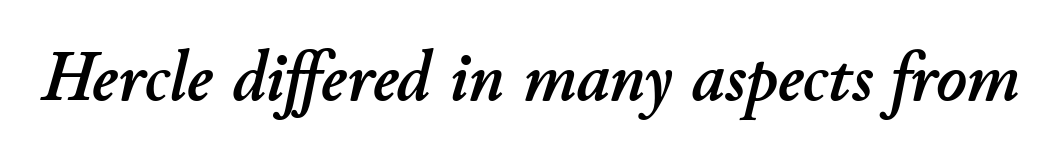
Inter-character spacing is left at the font's built-in metrics. The passage shown is not underscored anywhere. Varying glyph widths throughout — classic text-font behaviour. This sample uses an oblique cut, with every glyph tilted off the vertical.
